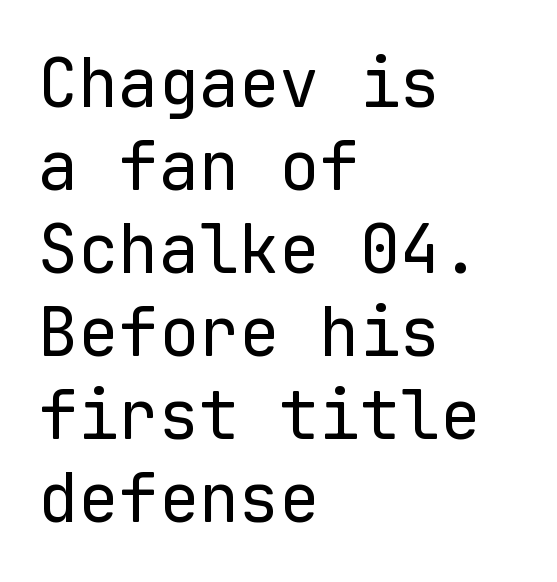
Are there feet on the stems? There aren't — it's a sans. Weight class: somewhere from thin through regular. This sample is left-justified, so line endings fall wherever the words run out. Do the letters lean? They stand straight.
